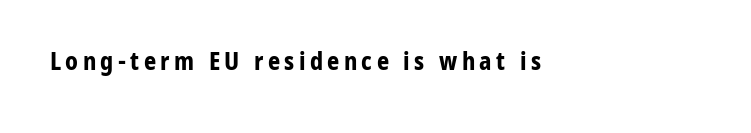
I'd describe the lettering as bold — thick and assertive. Quick note: underline off. It's the straight-up-and-down kind of type.
